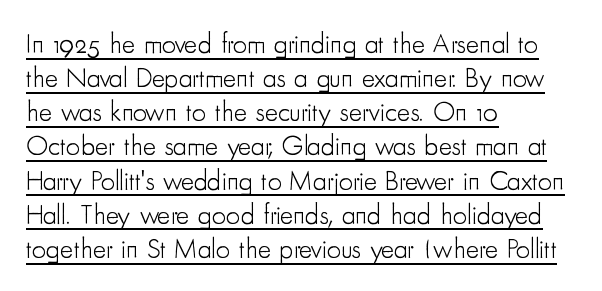
The sample's only ornament is a line tracing under the words. Is the type heavy? It reads as light-to-regular instead. Each letter's strokes conclude bluntly, with no projecting serifs. Inter-character spacing is left at the font's built-in metrics. Note the varied advance widths — an 'i' is clearly narrower than an 'm'.
